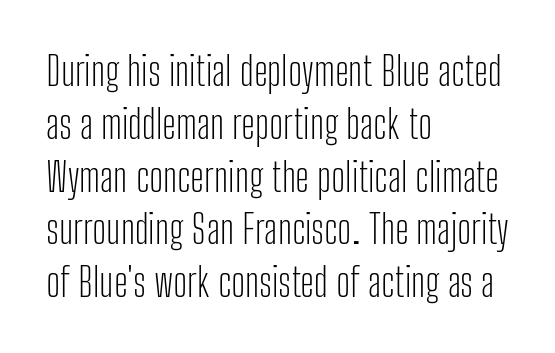
{"serif": "no", "italic": "no", "bold": "no", "weight": "light", "width": "condensed", "stroke_contrast": "low", "x_height": "medium", "monospaced": "no", "underline": "no", "align": "left", "line_spacing": "normal", "line_spacing_ratio": 1.32, "letter_spacing": "normal", "letter_spacing_em": 0.0, "glyph_px": 40}
